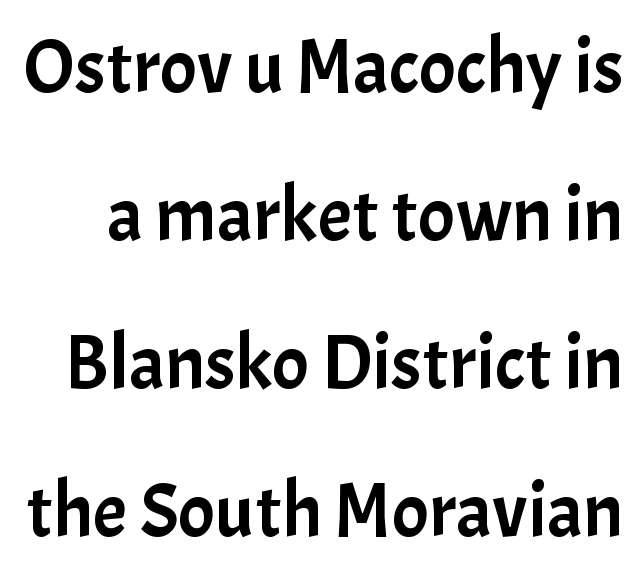
The image shows 77 px sans-serif type, upright; set loose line spacing (1.92x), normal letter spacing, not underlined; low stroke contrast and a medium x-height.
